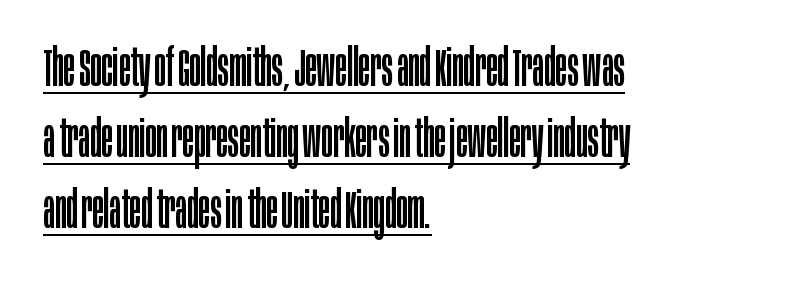
Here the designer chose a conventional face with non-uniform glyph widths. Successive baselines arrive at the customary interval. The glyphs are accompanied by a horizontal stroke just below them. Compared with a centered layout, this one pins lines to the left instead.
